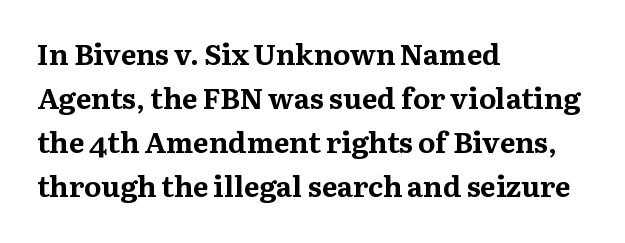
{"serif": "yes", "italic": "no", "bold": "yes", "weight": "bold", "width": "normal", "stroke_contrast": "medium", "x_height": "medium", "monospaced": "no", "underline": "no", "align": "left", "line_spacing": "normal", "line_spacing_ratio": 1.52, "letter_spacing": "normal", "letter_spacing_em": 0.0, "glyph_px": 29}
